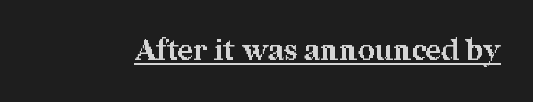
The rendering uses the underline text-decoration. Characters follow at the spacing the type designer built in. A typesetter would call this proportional, since set widths differ per character. You'd pick this weight for a headline — it's a proper bold.
